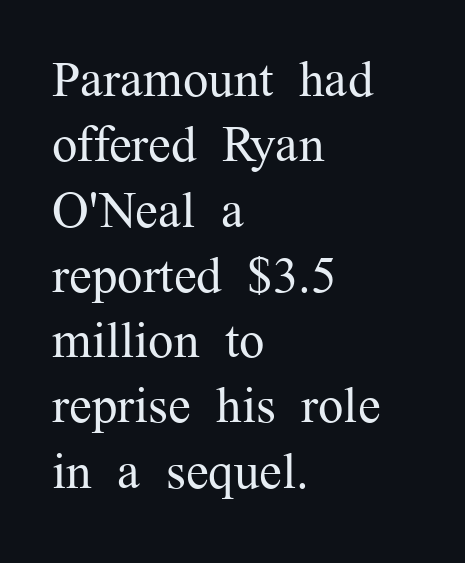
{"serif": "yes", "italic": "no", "bold": "no", "weight": "regular", "width": "normal", "stroke_contrast": "medium", "x_height": "medium", "monospaced": "no", "underline": "no", "align": "left", "line_spacing": "normal", "line_spacing_ratio": 1.28, "letter_spacing": "normal", "letter_spacing_em": 0.0, "glyph_px": 51}
